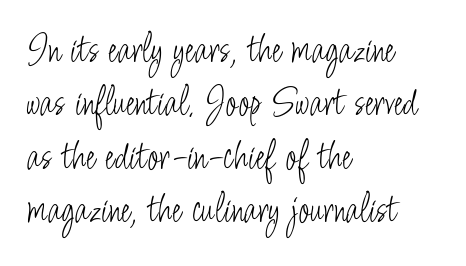
Q: Is the text bold? A: No.
Q: Is the text italic (slanted)? A: Yes.
Q: Is the typeface a serif or a sans-serif typeface? A: Sans-serif.
Q: Is the text underlined? A: No.
Q: How is the paragraph aligned? A: Left-aligned.
Q: Is the spacing between letters normal or unusually wide? A: Normal.
Q: Is the spacing between lines tight, normal or loose? A: Normal.
Q: Width (condensed, normal, or wide)? A: Condensed.
Q: Stroke contrast? A: Low.
Q: x-height? A: Small.
Q: Monospaced? A: No.
